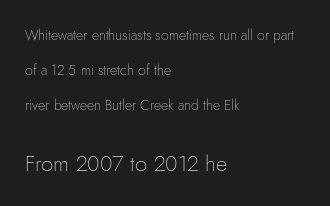
{"italic": "no", "bold": "no", "underline": "no", "align": "left", "line_spacing": "loose", "line_spacing_ratio": 2.49, "letter_spacing": "normal", "letter_spacing_em": 0.0, "larger_block": "second", "size_ratio": 1.57, "glyph_px": 22}
